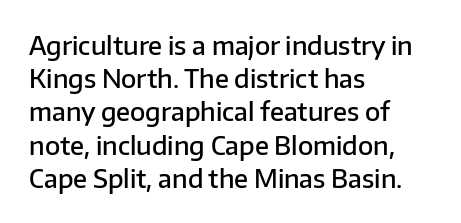
The image shows 25 px text type, upright; set left-aligned, normal line spacing (1.33x), normal letter spacing, not underlined.
